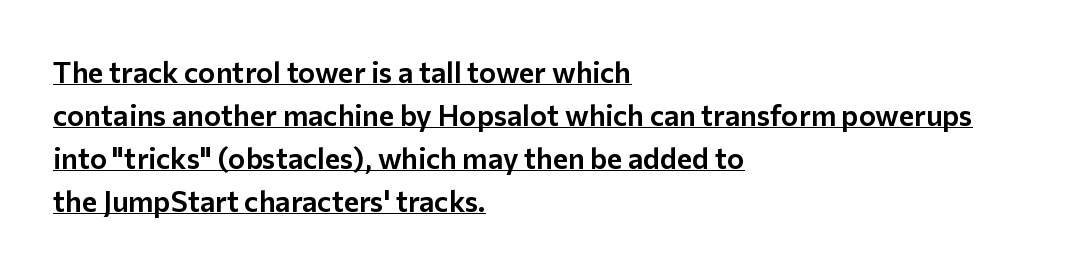
The image shows 29 px sans-serif type, upright; set left-aligned, normal line spacing (1.48x), normal letter spacing, underlined; low stroke contrast and a medium x-height.
